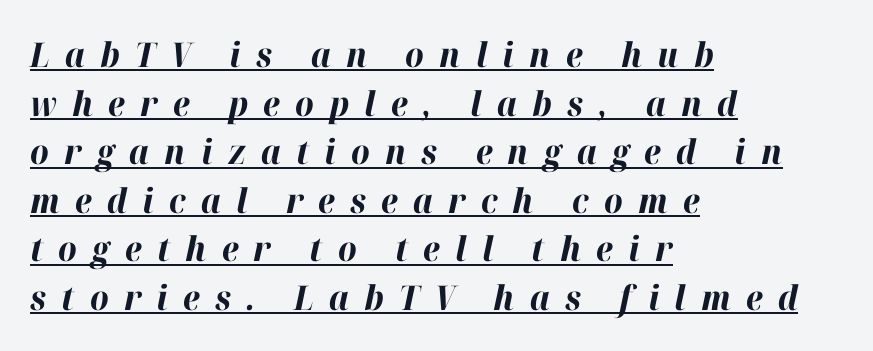
The image shows 34 px bold type, italic (leaning right); set left-aligned, normal line spacing (1.43x), unusually wide letter spacing (+0.45 em), underlined; high stroke contrast and a medium x-height.
